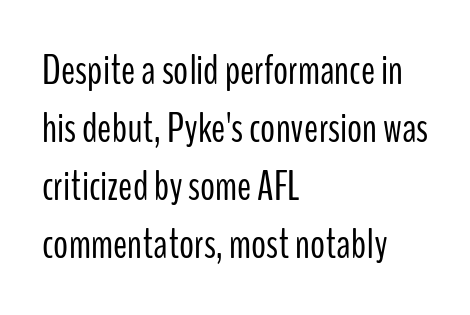
The image shows 42 px light, condensed sans-serif type, upright; set left-aligned, normal line spacing (1.38x), normal letter spacing, not underlined; low stroke contrast and a medium x-height.
